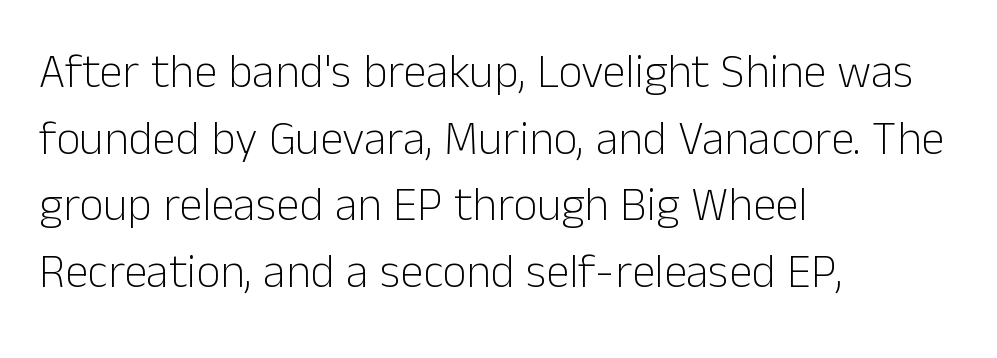
{"serif": "no", "italic": "no", "bold": "no", "weight": "light", "width": "normal", "stroke_contrast": "low", "x_height": "medium", "monospaced": "no", "underline": "no", "align": "left", "line_spacing": "normal", "line_spacing_ratio": 1.42, "letter_spacing": "normal", "letter_spacing_em": 0.0, "glyph_px": 47}
